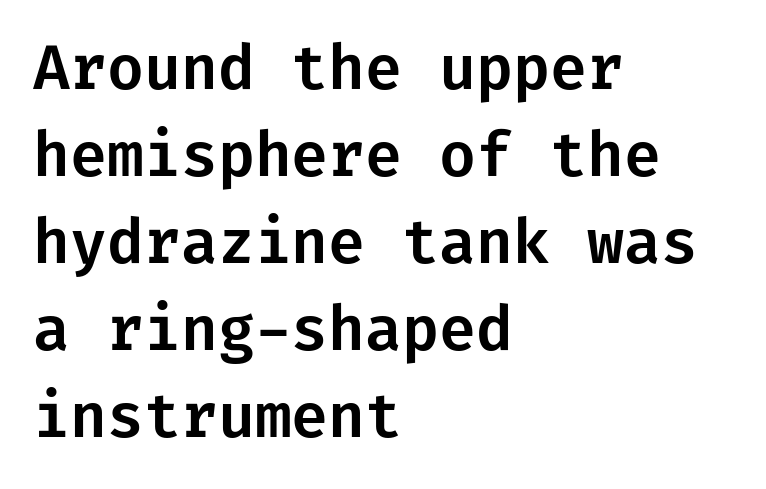
{"serif": "no", "italic": "no", "width": "normal", "stroke_contrast": "low", "x_height": "medium", "underline": "no", "align": "left", "line_spacing": "normal", "line_spacing_ratio": 1.45, "letter_spacing": "normal", "letter_spacing_em": 0.0, "glyph_px": 60}
